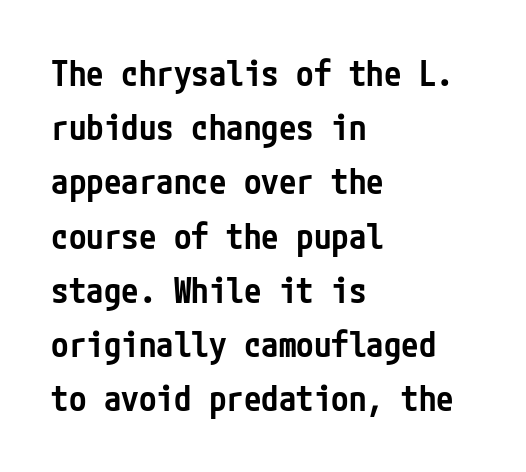
Q: Is the text bold? A: Semi-bold.
Q: Is the text italic (slanted)? A: No, it is upright.
Q: Is the typeface a serif or a sans-serif typeface? A: Sans-serif.
Q: Is the text underlined? A: No.
Q: How is the paragraph aligned? A: Left-aligned.
Q: Is the spacing between letters normal or unusually wide? A: Normal.
Q: Is the spacing between lines tight, normal or loose? A: Normal.
Q: Width (condensed, normal, or wide)? A: Condensed.
Q: Stroke contrast? A: Low.
Q: x-height? A: Medium.
